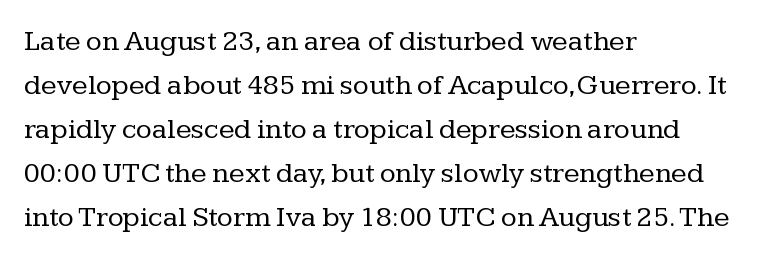
{"serif": "yes", "italic": "no", "bold": "no", "weight": "regular", "width": "normal", "stroke_contrast": "low", "x_height": "medium", "monospaced": "no", "underline": "no", "align": "left", "line_spacing": "normal", "line_spacing_ratio": 1.52, "letter_spacing": "normal", "letter_spacing_em": 0.0, "glyph_px": 29}
